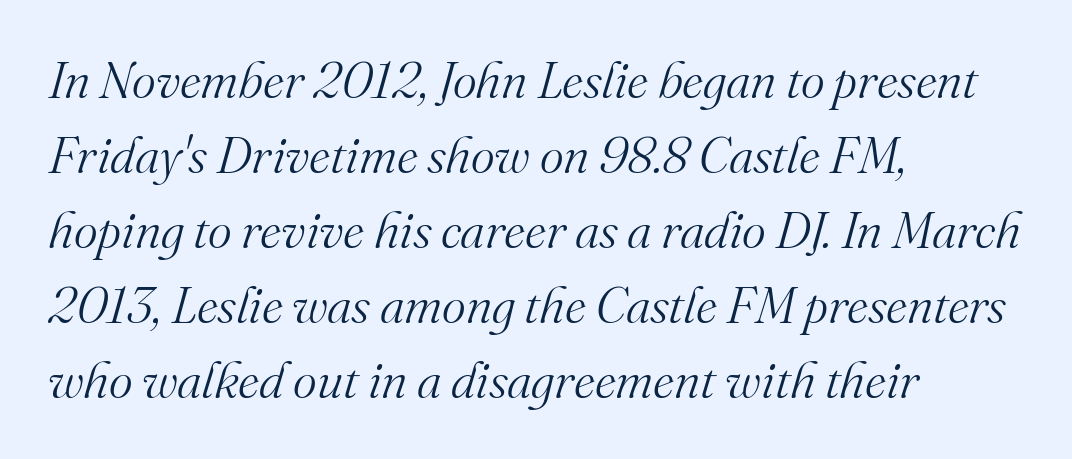
The passage shown stacks its lines at a standard gap. The type family on display is of the serif kind. Letter spacing: default. You could not count columns in this text — the font is proportionally spaced.
